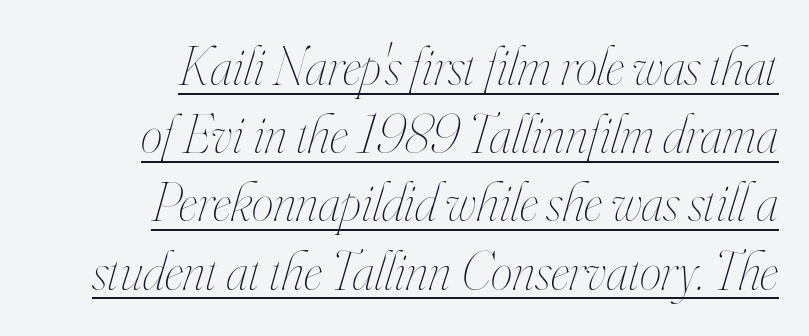
Q: Is the text bold? A: No.
Q: Is the text italic (slanted)? A: Yes, it leans right by about 16 degrees.
Q: Is the text underlined? A: Yes.
Q: How is the paragraph aligned? A: Right-aligned.
Q: Is the spacing between letters normal or unusually wide? A: Normal.
Q: Width (condensed, normal, or wide)? A: Condensed.
Q: Stroke contrast? A: High.
Q: x-height? A: Small.
Q: Monospaced? A: No.
